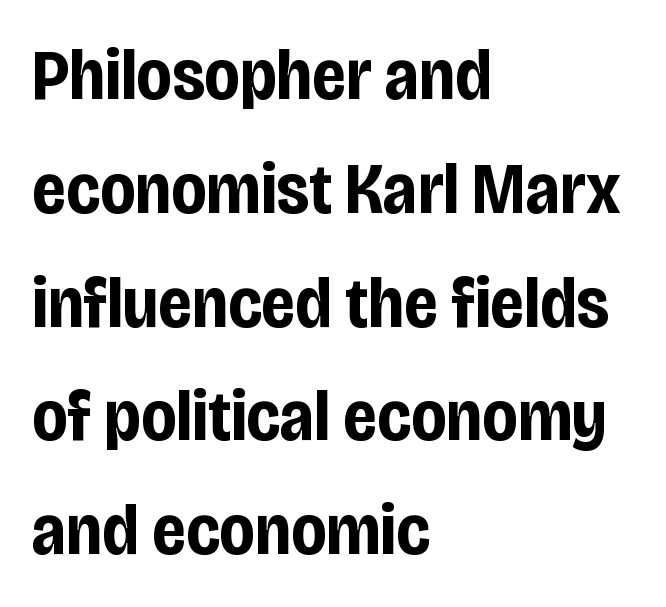
{"serif": "no", "italic": "no", "bold": "yes", "weight": "bold", "width": "condensed", "stroke_contrast": "low", "x_height": "large", "monospaced": "no", "underline": "no", "align": "left", "line_spacing": "normal", "line_spacing_ratio": 1.58, "letter_spacing": "normal", "letter_spacing_em": 0.0, "glyph_px": 72}
